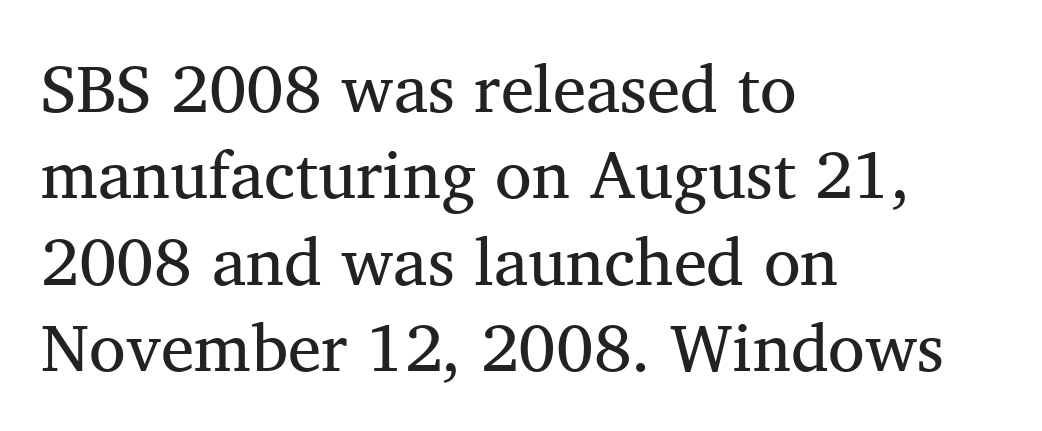
Q: Is the text bold? A: No.
Q: Is the typeface a serif or a sans-serif typeface? A: Serif.
Q: Is the text underlined? A: No.
Q: How is the paragraph aligned? A: Left-aligned.
Q: Is the spacing between letters normal or unusually wide? A: Normal.
Q: Is the spacing between lines tight, normal or loose? A: Normal.
Q: Width (condensed, normal, or wide)? A: Normal.
Q: Stroke contrast? A: Medium.
Q: x-height? A: Medium.
Q: Monospaced? A: No.
